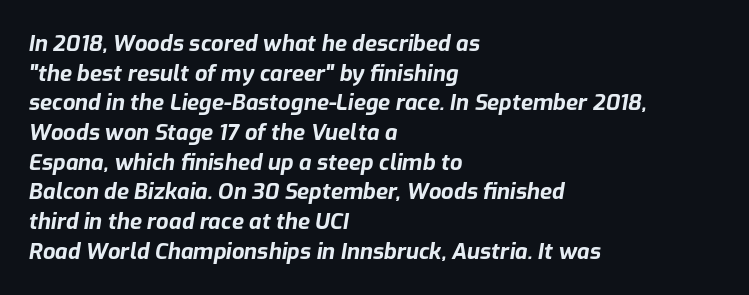
The compositor pushed each line to the left boundary. Inter-character spacing is left at the font's built-in metrics. The string is rendered with underlining switched off. If you drew a line through each stem, it would be angled. This sample keeps an unexceptional amount of space between lines.
